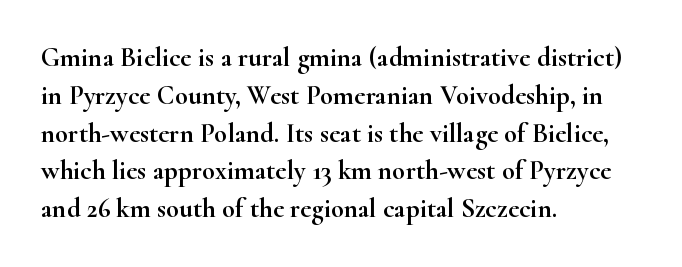
{"italic": "no", "underline": "no", "align": "left", "line_spacing": "normal", "line_spacing_ratio": 1.4, "letter_spacing": "normal", "letter_spacing_em": 0.0, "glyph_px": 27}
